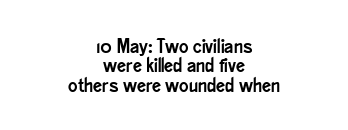
The image shows 20 px text type, upright; set centered, tight line spacing (0.97x), normal letter spacing, not underlined.
